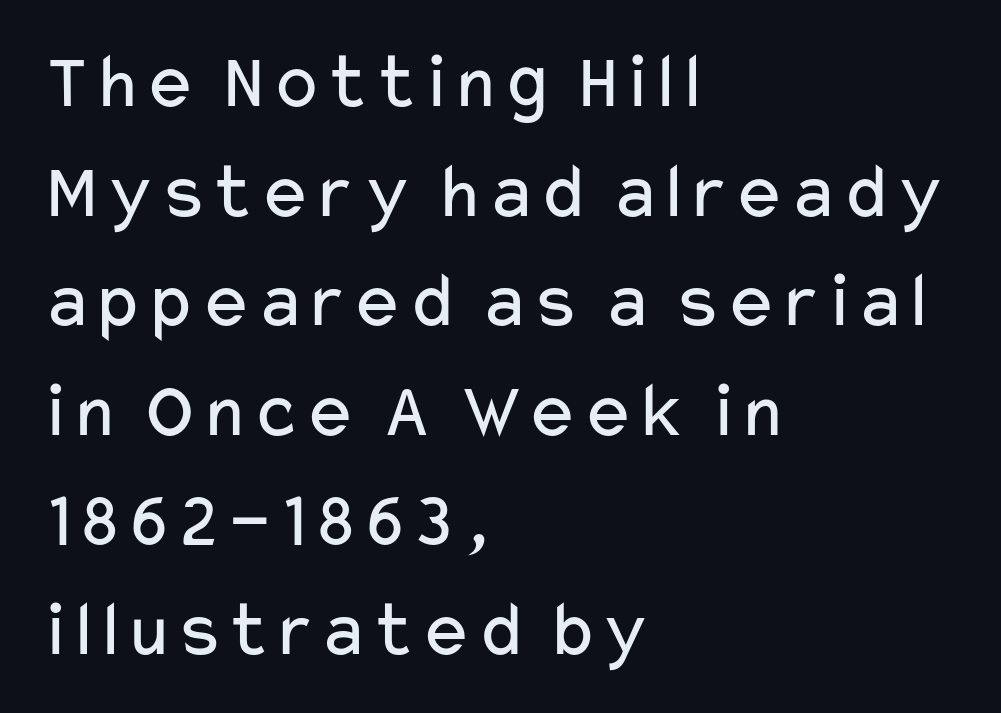
The rag falls on the right side of this text block. The letterforms sit shoulder to shoulder at normal distance. The baseline area is clear. Do the letters lean? They stand straight. Classification — sans serif.
